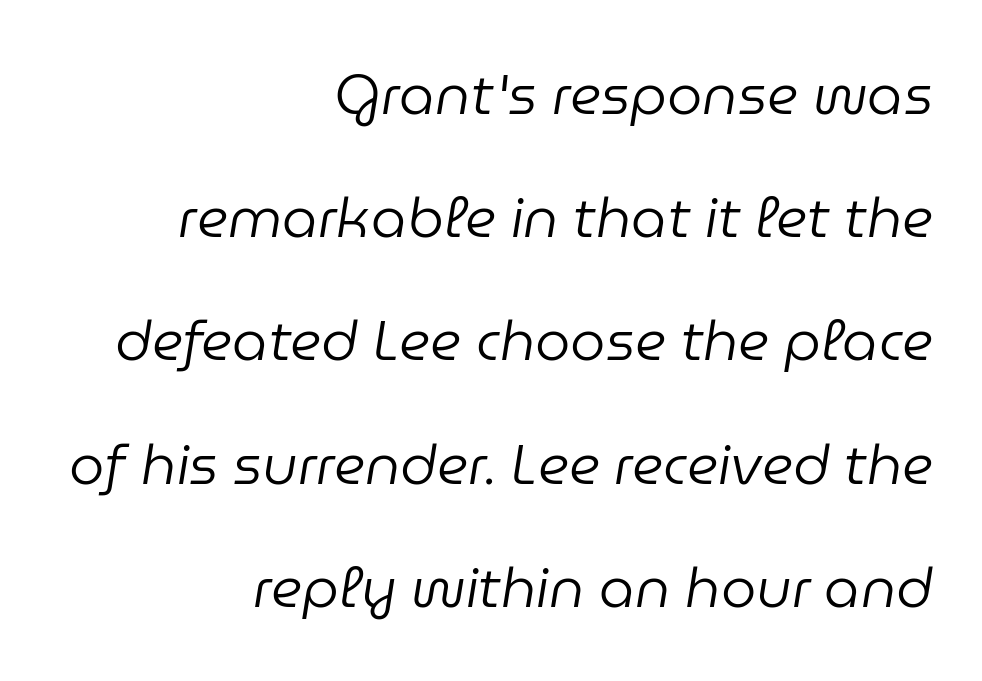
Q: Is the text bold? A: No.
Q: Is the text italic (slanted)? A: Yes, it leans right by about 9 degrees.
Q: Is the text underlined? A: No.
Q: How is the paragraph aligned? A: Right-aligned.
Q: Is the spacing between letters normal or unusually wide? A: Normal.
Q: Is the spacing between lines tight, normal or loose? A: Loose.
Q: Width (condensed, normal, or wide)? A: Normal.
Q: Stroke contrast? A: Low.
Q: x-height? A: Medium.
Q: Monospaced? A: No.
